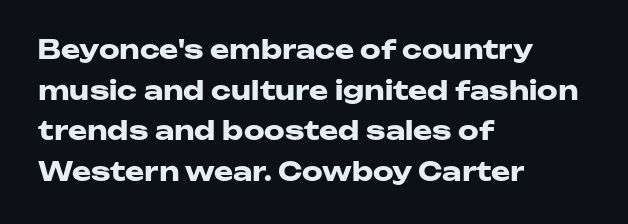
Q: Is the text bold? A: Yes.
Q: Is the text italic (slanted)? A: No, it is upright.
Q: Is the text underlined? A: No.
Q: How is the paragraph aligned? A: Left-aligned.
Q: Is the spacing between letters normal or unusually wide? A: Normal.
Q: Is the spacing between lines tight, normal or loose? A: Normal.
